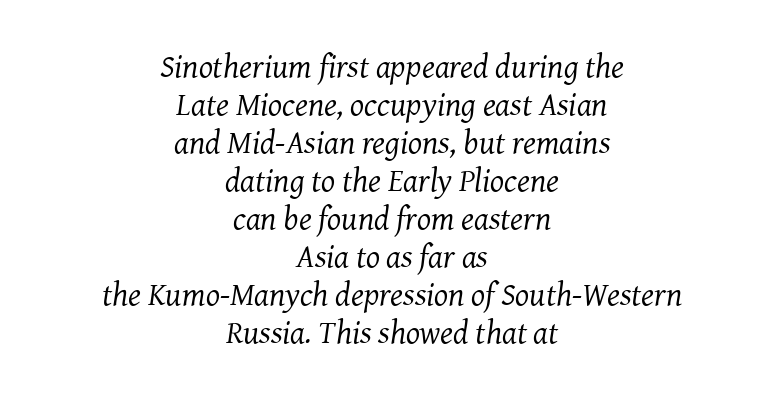
Q: Is the text bold? A: No.
Q: Is the text italic (slanted)? A: Yes, it leans right by about 7 degrees.
Q: Is the typeface a serif or a sans-serif typeface? A: Serif.
Q: Is the text underlined? A: No.
Q: How is the paragraph aligned? A: Centered.
Q: Is the spacing between letters normal or unusually wide? A: Normal.
Q: Is the spacing between lines tight, normal or loose? A: Tight.
Q: Width (condensed, normal, or wide)? A: Normal.
Q: Stroke contrast? A: Medium.
Q: x-height? A: Medium.
Q: Monospaced? A: No.
